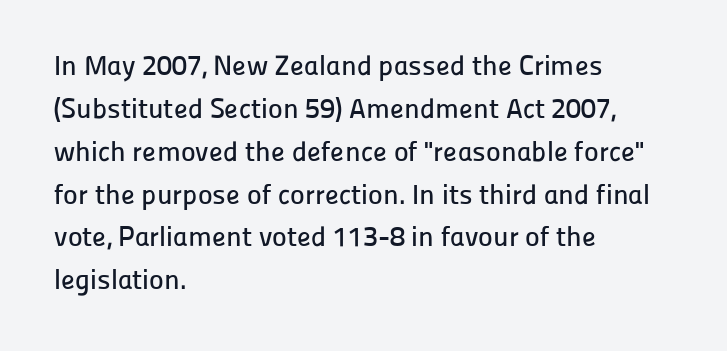
{"serif": "no", "italic": "no", "width": "normal", "stroke_contrast": "low", "x_height": "medium", "monospaced": "no", "underline": "no", "align": "left", "line_spacing": "normal", "line_spacing_ratio": 1.53, "letter_spacing": "normal", "letter_spacing_em": 0.0, "glyph_px": 28}
